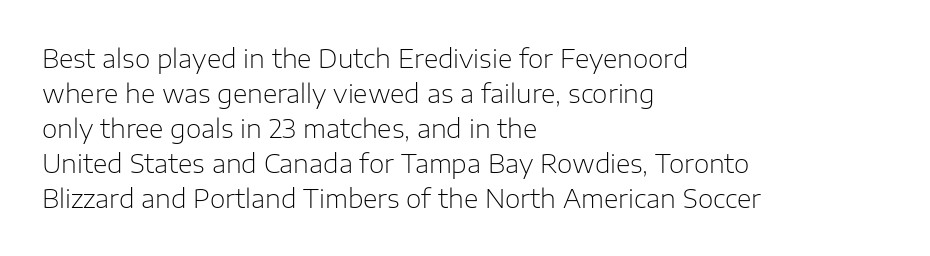
Q: Is the text bold? A: No.
Q: Is the text italic (slanted)? A: No, it is upright.
Q: Is the text underlined? A: No.
Q: How is the paragraph aligned? A: Left-aligned.
Q: Is the spacing between letters normal or unusually wide? A: Normal.
Q: Is the spacing between lines tight, normal or loose? A: Normal.
